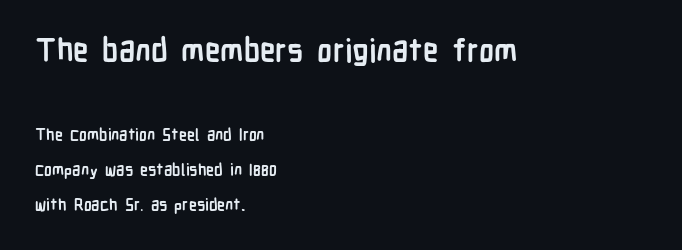
The font is running at its bold setting. You could not count columns in this text — the font is proportionally spaced. Between one letter and the next there's only the usual sliver of space. Leading: increased.
